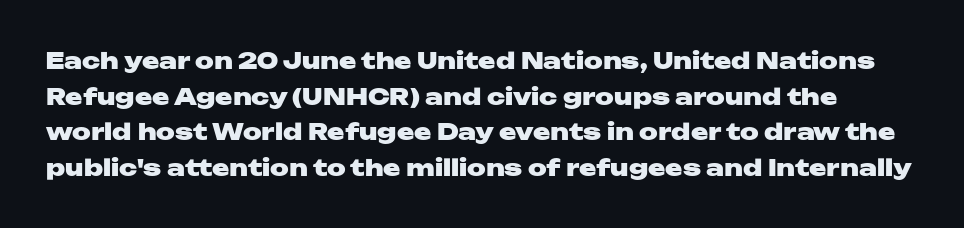
Q: Is the text bold? A: Yes.
Q: Is the text italic (slanted)? A: No, it is upright.
Q: Is the text underlined? A: No.
Q: Is the spacing between letters normal or unusually wide? A: Normal.
Q: Is the spacing between lines tight, normal or loose? A: Normal.
